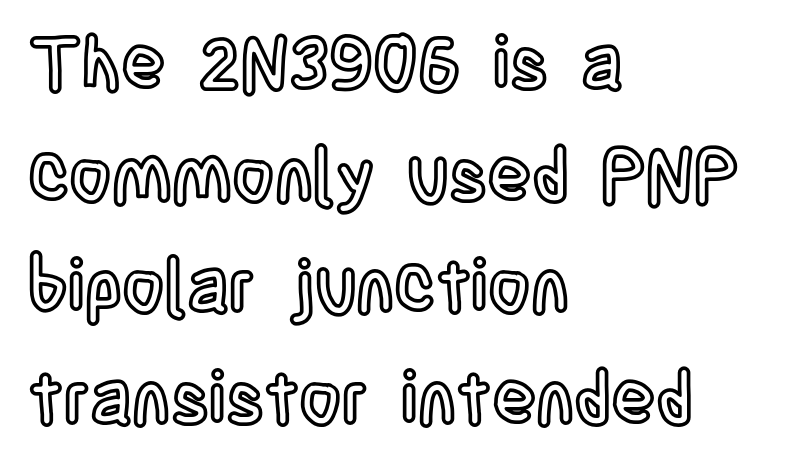
{"italic": "no", "width": "condensed", "x_height": "large", "monospaced": "no", "underline": "no", "align": "left", "line_spacing": "normal", "line_spacing_ratio": 1.53, "letter_spacing": "normal", "letter_spacing_em": 0.0, "glyph_px": 73}
